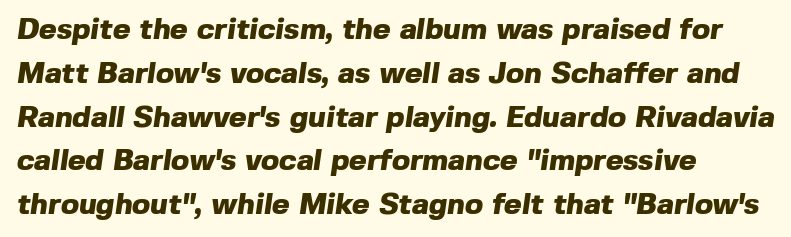
The image shows 30 px heavy sans-serif type; set left-aligned, normal line spacing (1.46x), normal letter spacing, not underlined; a medium x-height.
